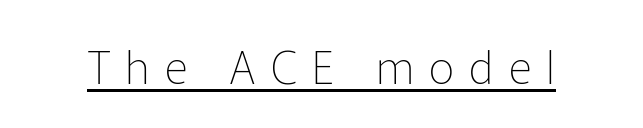
Q: Is the text bold? A: No.
Q: Is the text italic (slanted)? A: No, it is upright.
Q: Is the typeface a serif or a sans-serif typeface? A: Sans-serif.
Q: Is the text underlined? A: Yes.
Q: Is the spacing between letters normal or unusually wide? A: Unusually wide.
Q: Width (condensed, normal, or wide)? A: Normal.
Q: Stroke contrast? A: Low.
Q: x-height? A: Medium.
Q: Monospaced? A: No.
